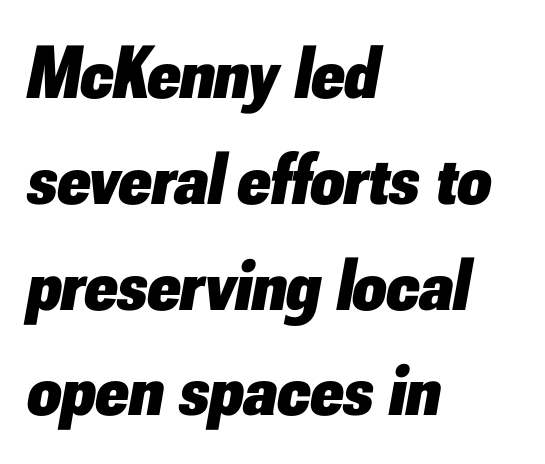
{"italic": "yes", "lean": "right", "slant_degrees": 10, "bold": "yes", "weight": "heavy", "width": "normal", "stroke_contrast": "low", "x_height": "small", "monospaced": "no", "underline": "no", "align": "left", "line_spacing": "normal", "line_spacing_ratio": 1.43, "letter_spacing": "normal", "letter_spacing_em": 0.0, "glyph_px": 74}
